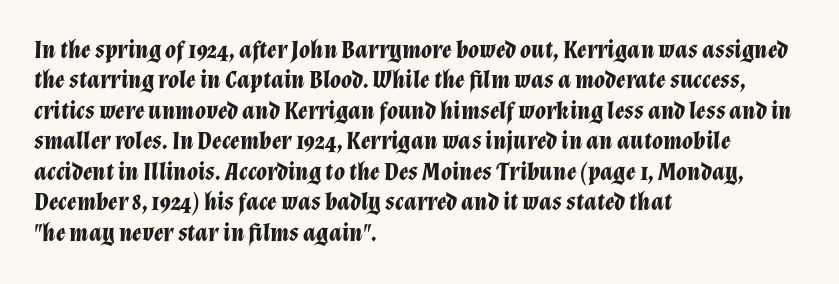
Underlining? Definitely not there. Inter-character spacing is left at the font's built-in metrics. The passage shown is emphatically bold. Posture: slanted. This rendering uses left alignment, leaving the right contour irregular.
